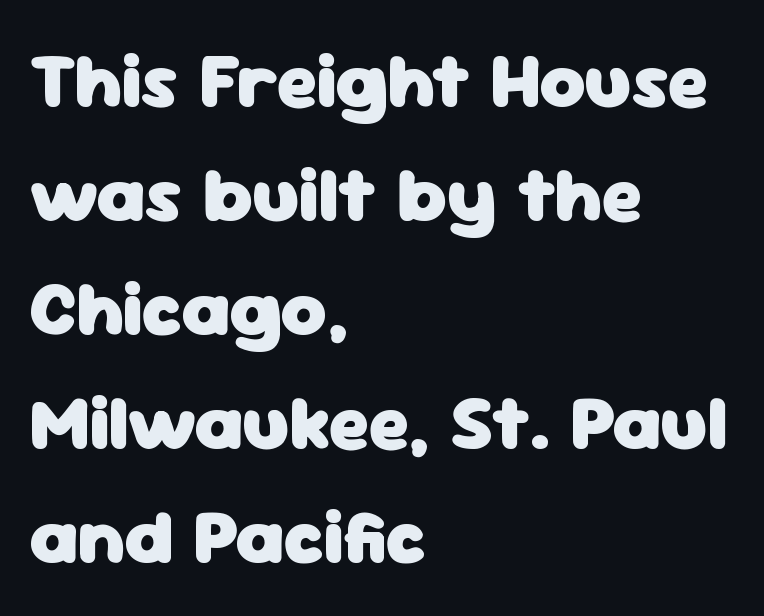
The typography opts for an upright posture over an oblique one. The designer went with a sans here, leaving each stem footless. This sample uses plain, unmodified letter spacing. The space directly below the letters is spotless. Quick note: interline space is typical.
